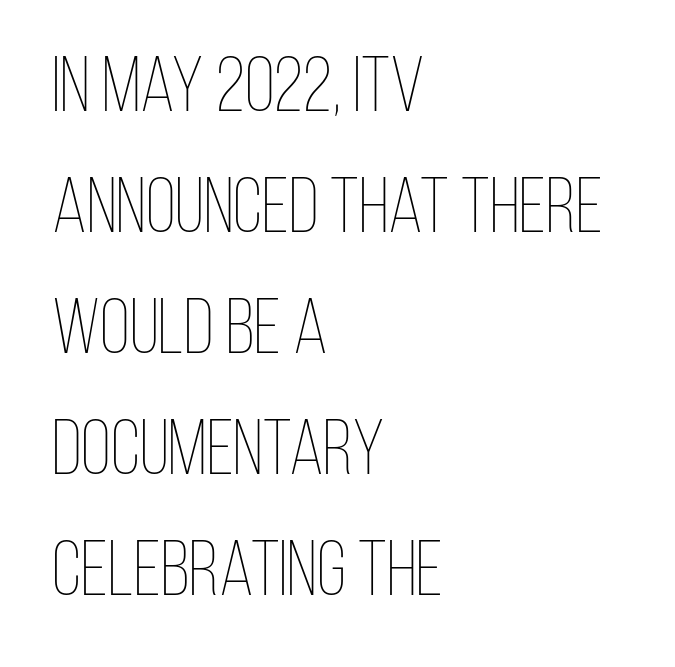
{"italic": "no", "bold": "no", "weight": "thin", "width": "condensed", "stroke_contrast": "low", "x_height": "large", "monospaced": "no", "underline": "no", "align": "left", "line_spacing": "normal", "line_spacing_ratio": 1.55, "letter_spacing": "normal", "letter_spacing_em": 0.0, "glyph_px": 78}
